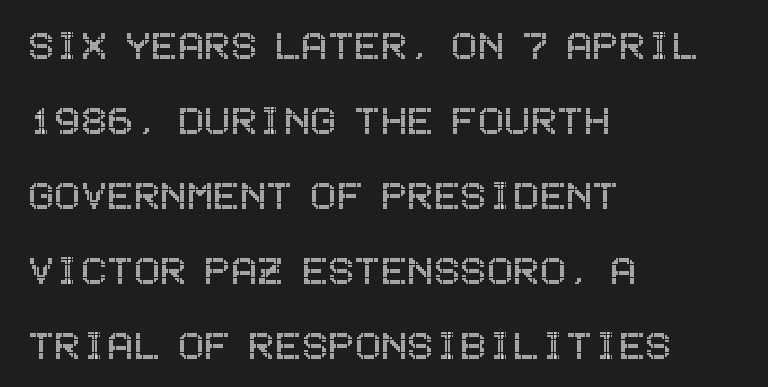
{"italic": "no", "width": "condensed", "x_height": "large", "underline": "no", "align": "left", "line_spacing": "normal", "line_spacing_ratio": 1.53, "letter_spacing": "normal", "letter_spacing_em": 0.0, "glyph_px": 49}
